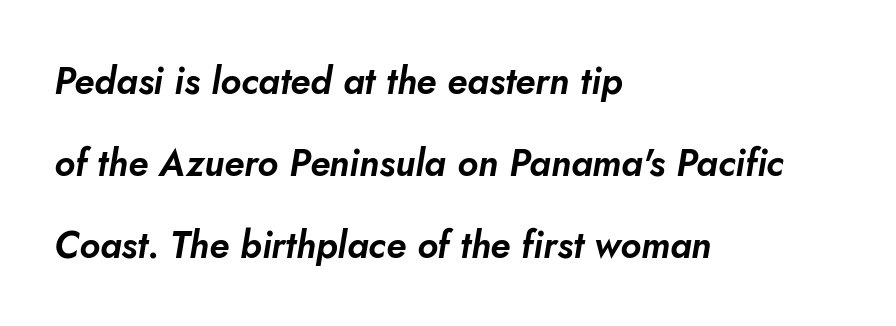
Q: Is the text italic (slanted)? A: Yes, it leans right by about 10 degrees.
Q: Is the text underlined? A: No.
Q: How is the paragraph aligned? A: Left-aligned.
Q: Is the spacing between letters normal or unusually wide? A: Normal.
Q: Is the spacing between lines tight, normal or loose? A: Loose.
Q: Width (condensed, normal, or wide)? A: Normal.
Q: Stroke contrast? A: Low.
Q: x-height? A: Small.
Q: Monospaced? A: No.
